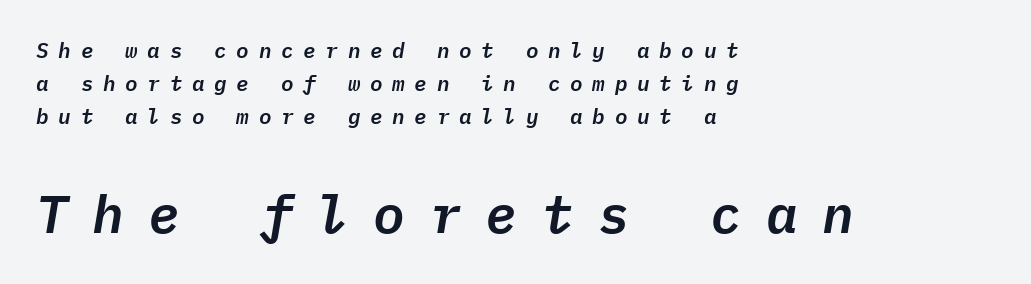
{"italic": "yes", "lean": "right", "slant_degrees": 9, "width": "normal", "stroke_contrast": "low", "x_height": "medium", "monospaced": "yes", "underline": "no", "align": "left", "line_spacing": "normal", "line_spacing_ratio": 1.58, "letter_spacing": "wide", "letter_spacing_em": 0.46, "larger_block": "second", "size_ratio": 2.52, "glyph_px": 53}
